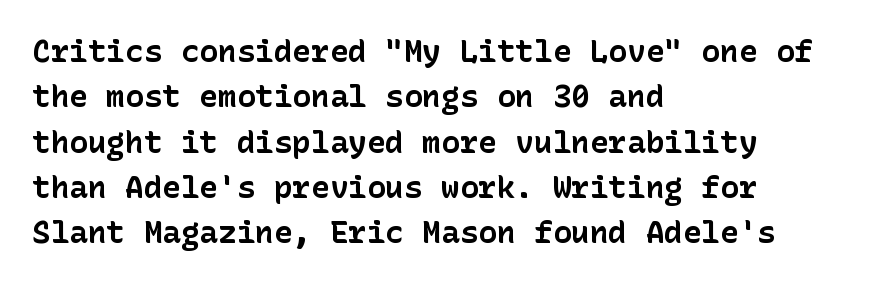
The image shows 31 px bold sans-serif type, upright; set left-aligned, normal line spacing (1.46x), normal letter spacing, not underlined; low stroke contrast and a medium x-height.
